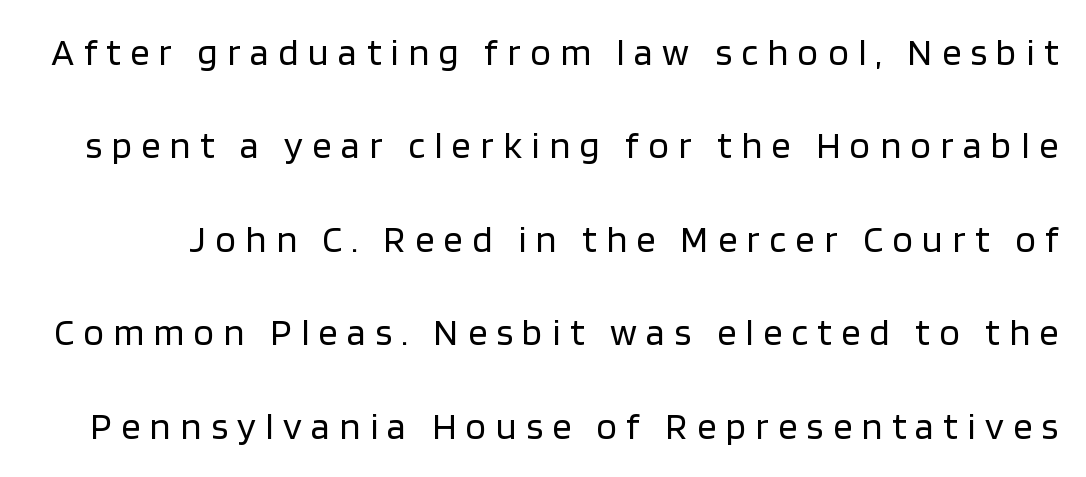
{"serif": "no", "italic": "no", "bold": "no", "weight": "regular", "width": "normal", "stroke_contrast": "low", "x_height": "large", "monospaced": "no", "underline": "no", "line_spacing": "loose", "line_spacing_ratio": 2.46, "letter_spacing": "wide", "letter_spacing_em": 0.25, "glyph_px": 38}
